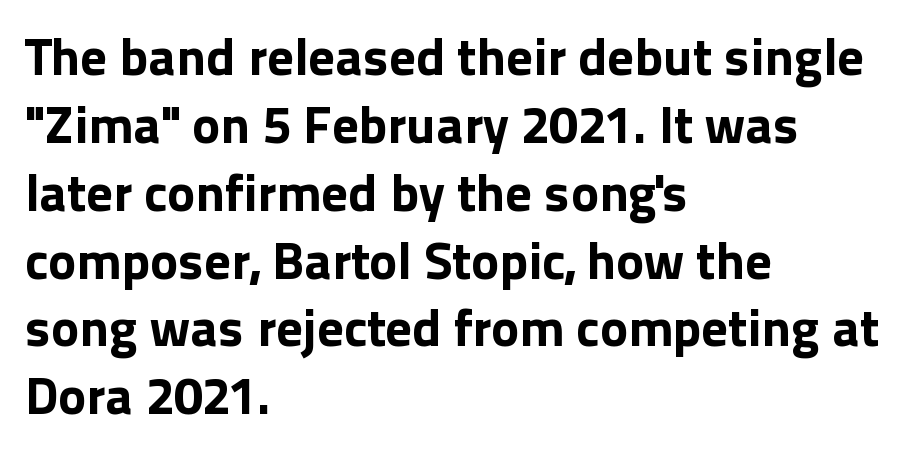
The image shows 53 px bold sans-serif type, upright; set left-aligned, normal line spacing (1.28x), normal letter spacing, not underlined; a medium x-height.
